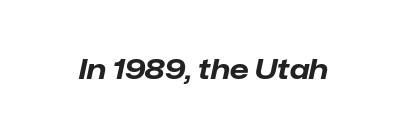
Q: Is the text bold? A: Yes.
Q: Is the text italic (slanted)? A: Yes, it leans right by about 12 degrees.
Q: Is the text underlined? A: No.
Q: Is the spacing between letters normal or unusually wide? A: Normal.
Q: Width (condensed, normal, or wide)? A: Normal.
Q: Stroke contrast? A: Low.
Q: x-height? A: Medium.
Q: Monospaced? A: No.
